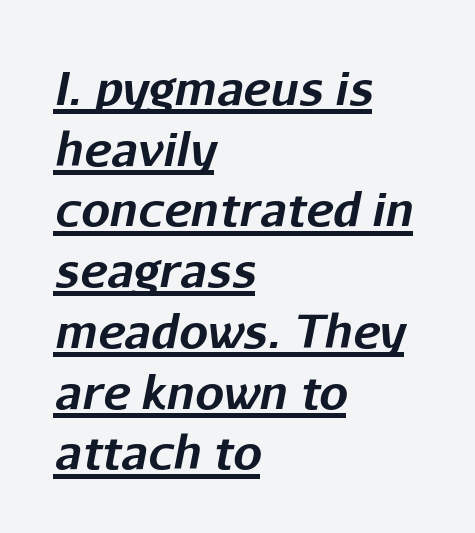
These lines sit exactly where default settings would place them. Glyph-to-glyph distance matches everyday printed text. The paragraph has a hard left edge and a soft right edge. Look at the stroke-to-counter ratio: heavy, a bold. Compared with ordinary roman type, these characters are visibly tilted.
